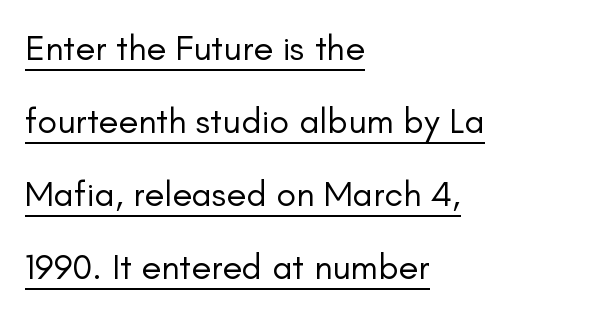
{"serif": "no", "italic": "no", "bold": "no", "weight": "regular", "width": "normal", "stroke_contrast": "low", "x_height": "small", "monospaced": "no", "underline": "yes", "align": "left", "line_spacing": "loose", "line_spacing_ratio": 2.03, "letter_spacing": "normal", "letter_spacing_em": 0.0, "glyph_px": 36}
